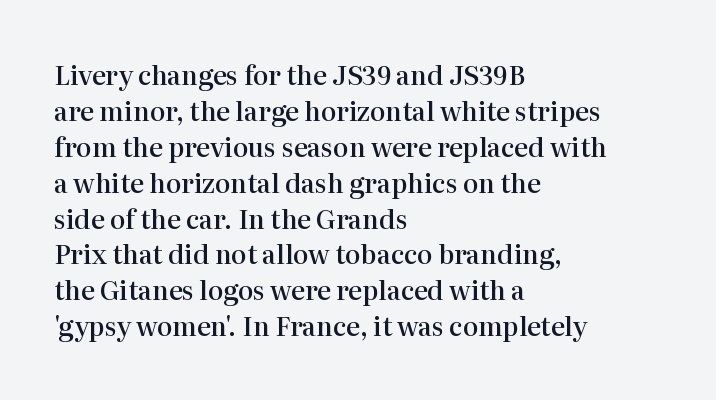
{"italic": "no", "bold": "semi", "underline": "no", "align": "left", "line_spacing": "normal", "line_spacing_ratio": 1.38, "letter_spacing": "normal", "letter_spacing_em": 0.0, "glyph_px": 26}
